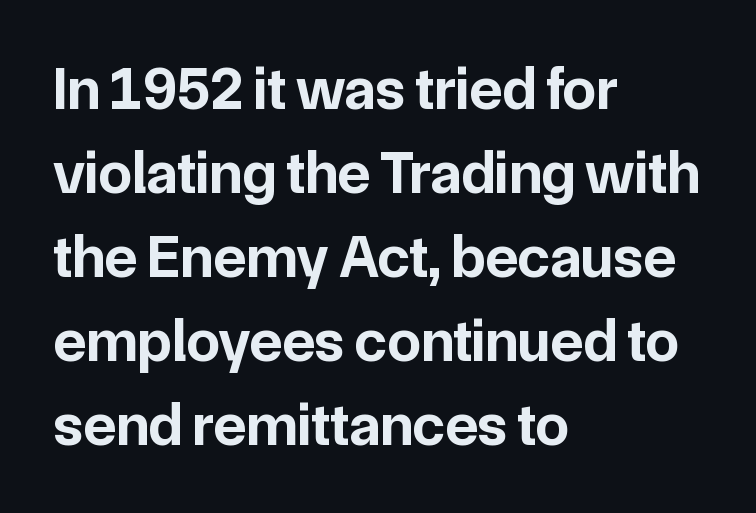
The image shows 60 px bold sans-serif type, upright; set left-aligned, normal line spacing (1.4x), normal letter spacing, not underlined; low stroke contrast and a medium x-height.
